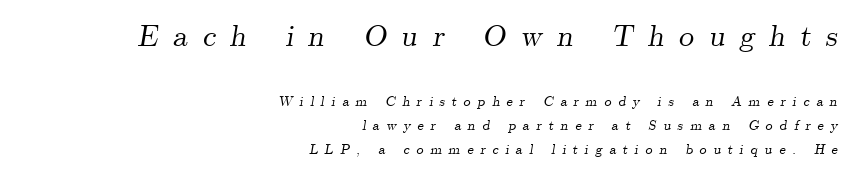
{"serif": "yes", "italic": "yes", "lean": "right", "slant_degrees": 9, "width": "normal", "stroke_contrast": "medium", "x_height": "small", "monospaced": "no", "underline": "no", "align": "right", "line_spacing": "normal", "line_spacing_ratio": 1.7, "letter_spacing": "wide", "letter_spacing_em": 0.48, "larger_block": "first", "size_ratio": 2.14, "glyph_px": 30}
